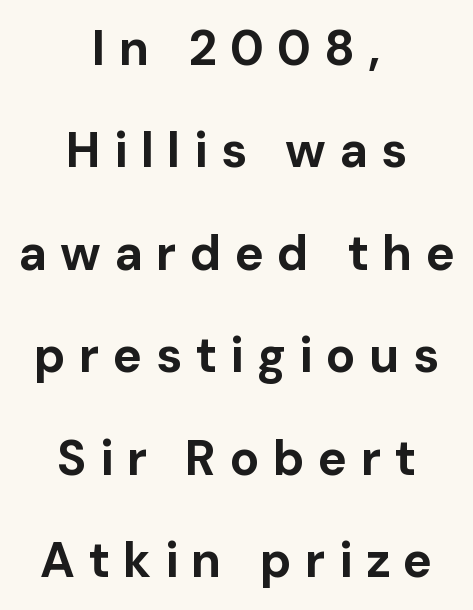
The image shows 49 px bold sans-serif type, upright; set centered, loose line spacing (2.09x), unusually wide letter spacing (+0.27 em), not underlined; low stroke contrast and a medium x-height.
